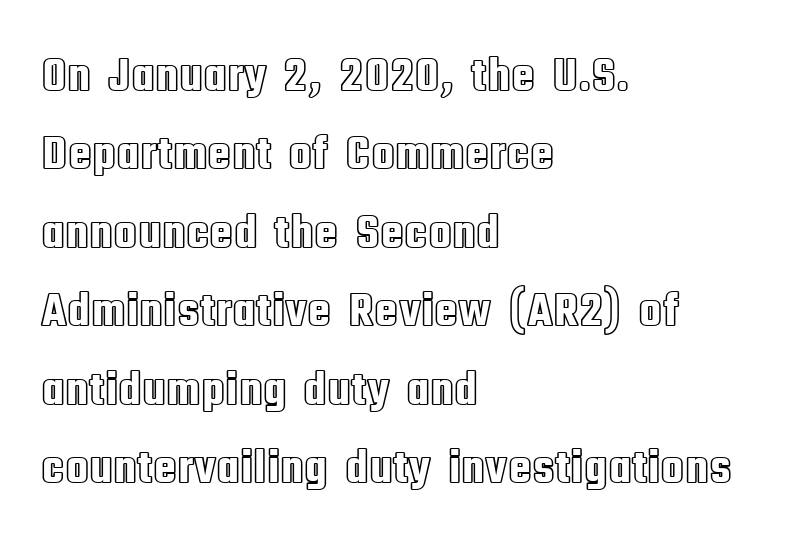
The image shows 49 px condensed type, upright; set left-aligned, normal line spacing (1.6x), normal letter spacing, not underlined; a large x-height.
